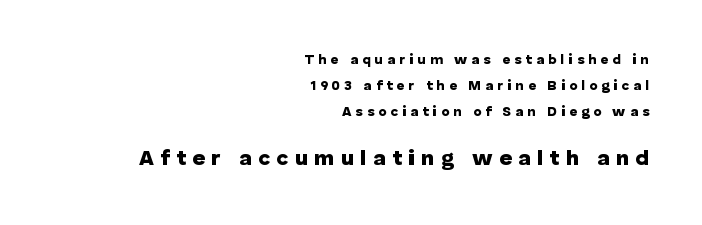
The image shows 22 px bold type, upright; set right-aligned, line spacing 1.85x, unusually wide letter spacing (+0.28 em), not underlined; the second (bottom) block is 1.57x larger.
